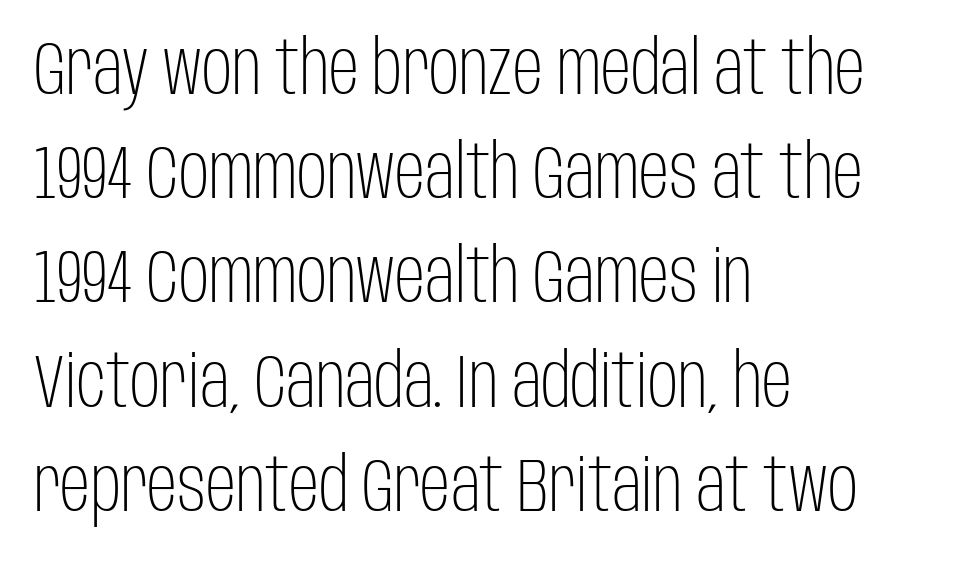
The image shows 75 px light, condensed sans-serif type, upright; set left-aligned, normal line spacing (1.39x), normal letter spacing, not underlined; low stroke contrast and a large x-height.
